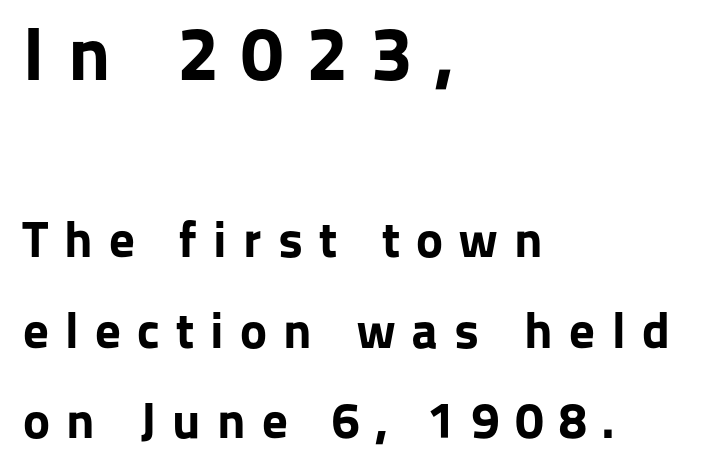
Q: Is the text bold? A: Yes.
Q: Is the text italic (slanted)? A: No, it is upright.
Q: Is the typeface a serif or a sans-serif typeface? A: Sans-serif.
Q: Is the text underlined? A: No.
Q: How is the paragraph aligned? A: Left-aligned.
Q: Is the spacing between letters normal or unusually wide? A: Unusually wide.
Q: Which block of text is set in a larger size, the first (top) or the second (bottom)? A: The first (top) one.
Q: Width (condensed, normal, or wide)? A: Normal.
Q: Stroke contrast? A: Low.
Q: x-height? A: Medium.
Q: Monospaced? A: No.
